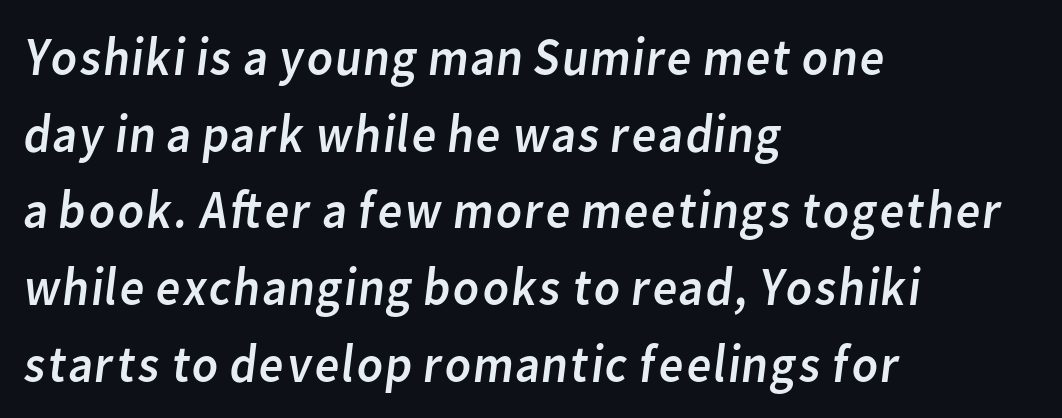
The image shows 54 px regular-weight sans-serif type; set left-aligned, normal line spacing (1.42x), normal letter spacing, not underlined; low stroke contrast and a medium x-height.
